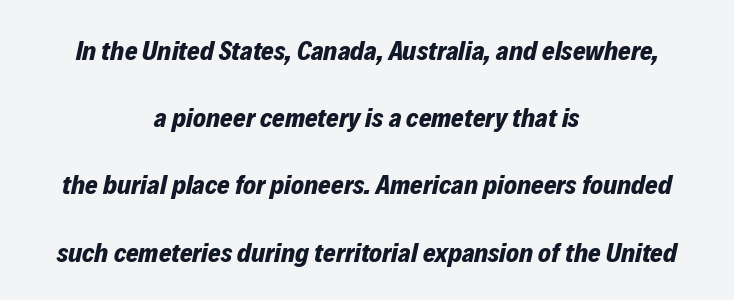
{"italic": "yes", "lean": "right", "slant_degrees": 12, "bold": "yes", "underline": "no", "align": "center", "line_spacing": "loose", "line_spacing_ratio": 2.49, "letter_spacing": "normal", "letter_spacing_em": 0.0, "glyph_px": 27}
